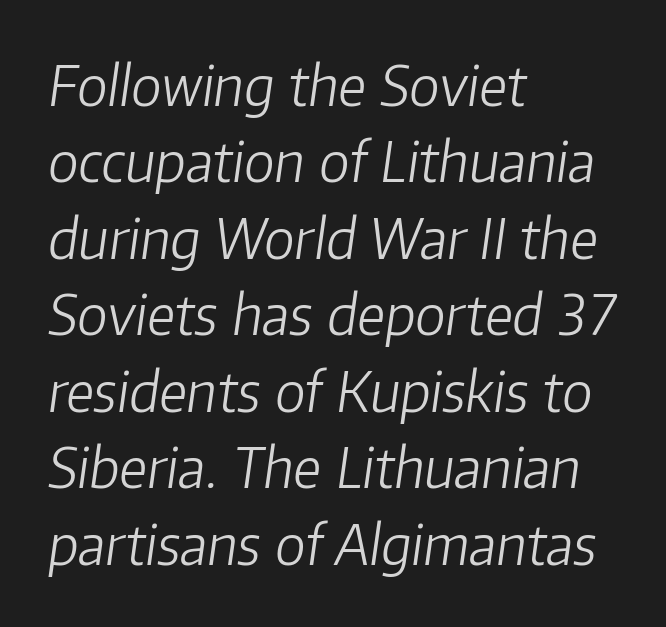
Short note: letters normally spaced. Is there much room between lines? A standard amount, neither cramped nor airy. The lines in this sample share a left origin and differ only in where they stop. Do the characters align in a grid? No, the font is proportional. Check under the words: just untouched page. This is oblique type, the kind used for emphasis or titles.
